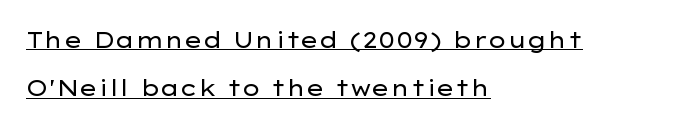
{"italic": "no", "bold": "no", "underline": "yes", "align": "left", "line_spacing": "loose", "line_spacing_ratio": 2.19, "letter_spacing": "normal", "letter_spacing_em": 0.0, "glyph_px": 22}
